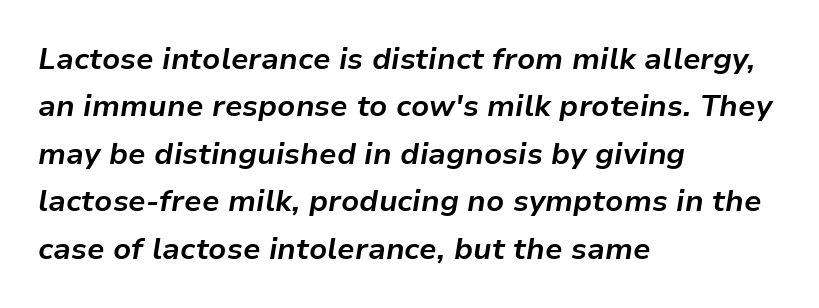
{"italic": "yes", "lean": "right", "slant_degrees": 9, "bold": "yes", "weight": "bold", "width": "normal", "stroke_contrast": "low", "x_height": "medium", "monospaced": "no", "underline": "no", "align": "left", "line_spacing": "normal", "line_spacing_ratio": 1.58, "letter_spacing": "normal", "letter_spacing_em": 0.0, "glyph_px": 30}
